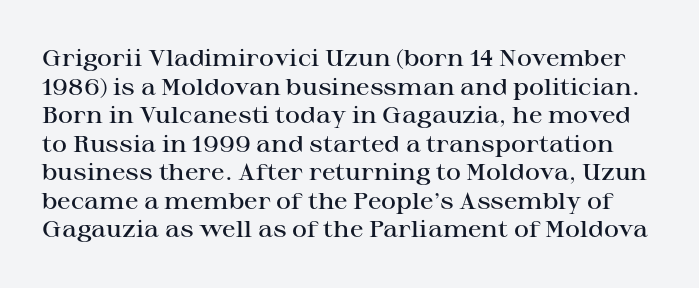
Q: Is the text bold? A: Semi-bold.
Q: Is the text italic (slanted)? A: No, it is upright.
Q: Is the text underlined? A: No.
Q: Is the spacing between letters normal or unusually wide? A: Normal.
